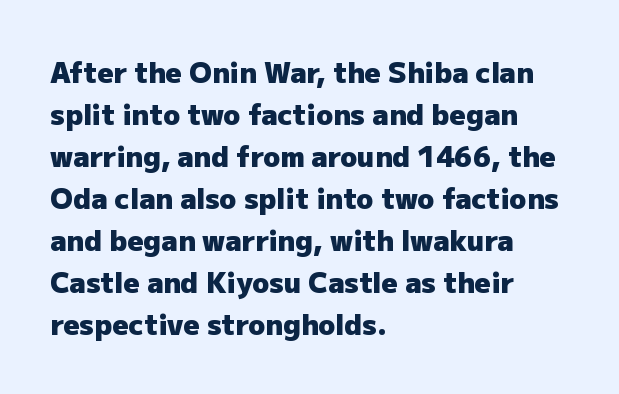
Normally led — the rows are evenly, conventionally spaced. A roman cut, with each character standing at attention. Each word holds together tightly as a unit, with standard inter-letter gaps. Unlike a traditional serif, this face leaves its strokes unadorned.
